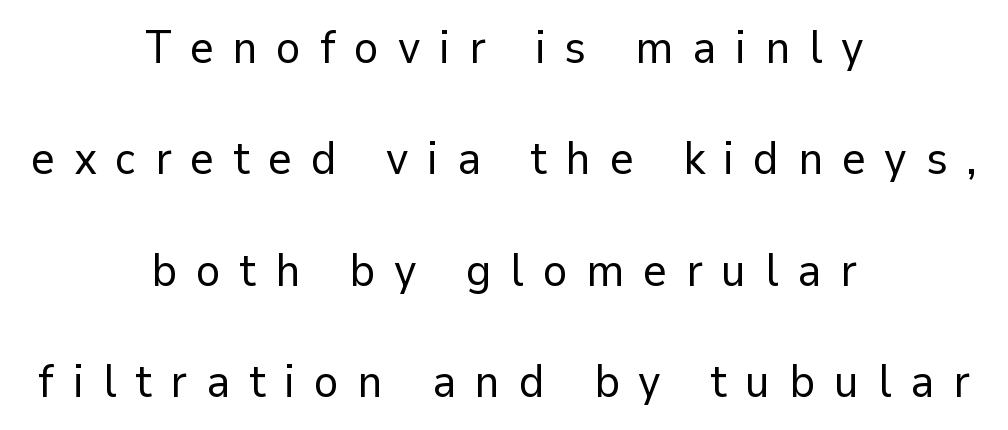
Airy leading. Letterform terminals end flat and unadorned throughout the passage. Stroke mass is kept to a normal reading level or below. The lettering stays uniformly vertical, giving the passage a roman look. Rule under the text: the space is simply empty. Both edges are ragged and mirror each other, which tells us the setting is centered.
